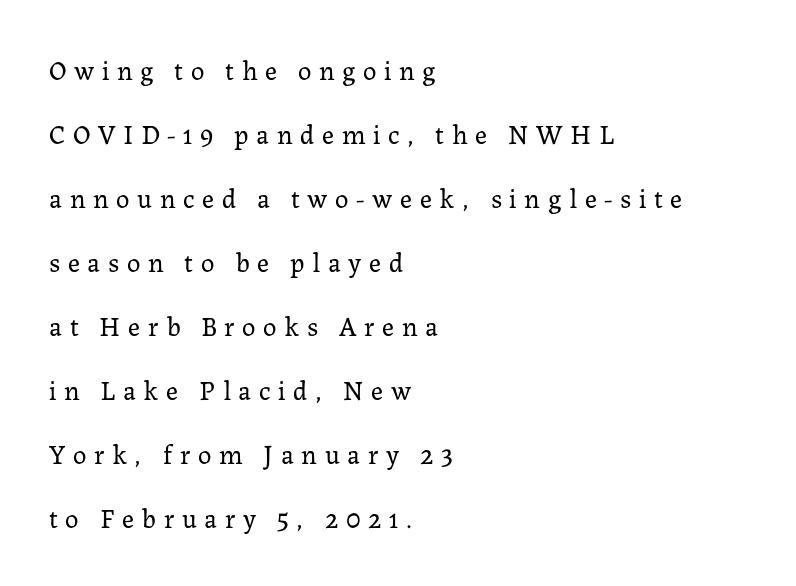
The typesetting does not lean heavy: it is not bold. Vertical strokes here are truly vertical. Widely set lines give the paragraph a tall, airy silhouette. Layout note: lines flush left. Compared with typical body copy, the letter spacing here is much looser. Has an underline been added? It has not.
